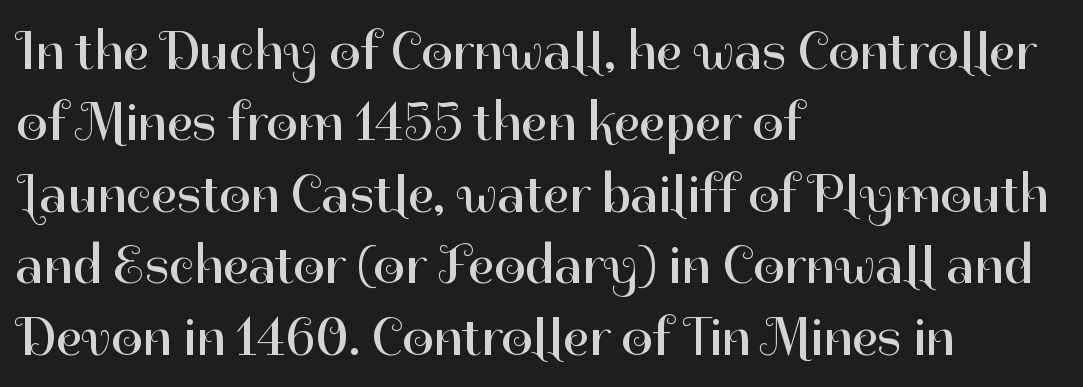
Q: Is the text bold? A: No.
Q: Is the text italic (slanted)? A: No, it is upright.
Q: Is the typeface a serif or a sans-serif typeface? A: Sans-serif.
Q: Is the text underlined? A: No.
Q: How is the paragraph aligned? A: Left-aligned.
Q: Is the spacing between letters normal or unusually wide? A: Normal.
Q: Is the spacing between lines tight, normal or loose? A: Normal.
Q: Width (condensed, normal, or wide)? A: Normal.
Q: Stroke contrast? A: High.
Q: x-height? A: Medium.
Q: Monospaced? A: No.
